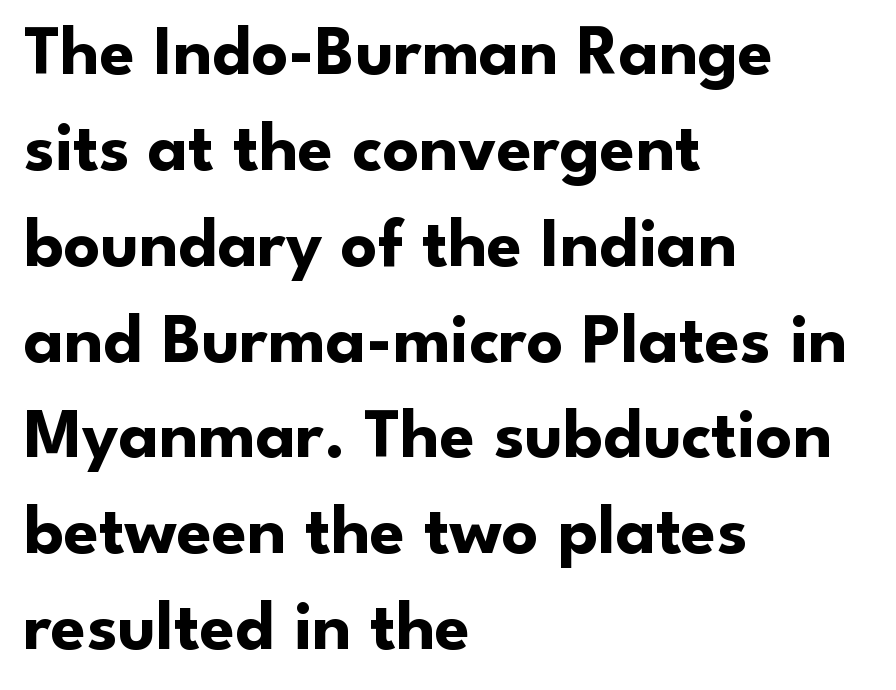
Q: Is the text bold? A: Yes.
Q: Is the text italic (slanted)? A: No, it is upright.
Q: Is the typeface a serif or a sans-serif typeface? A: Sans-serif.
Q: Is the text underlined? A: No.
Q: How is the paragraph aligned? A: Left-aligned.
Q: Is the spacing between letters normal or unusually wide? A: Normal.
Q: Is the spacing between lines tight, normal or loose? A: Normal.
Q: Width (condensed, normal, or wide)? A: Normal.
Q: Stroke contrast? A: Low.
Q: x-height? A: Small.
Q: Monospaced? A: No.
